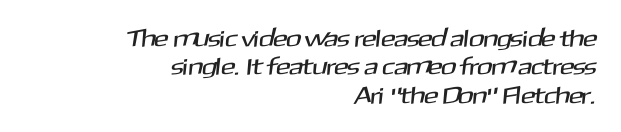
{"underline": "no", "align": "right", "line_spacing_ratio": 1.18, "letter_spacing": "normal", "letter_spacing_em": 0.0, "glyph_px": 24}
